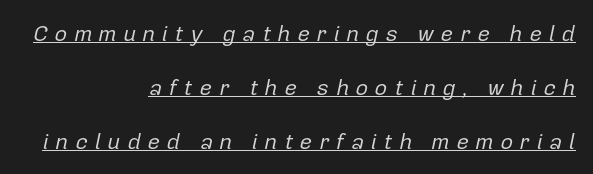
There's an unmistakable incline to the writing here. Letters have the restrained weight of plain body copy at most. Loosely led — the rows are spread out. A typesetter would call this heavily tracked-out type. Layout note: lines flush right.
